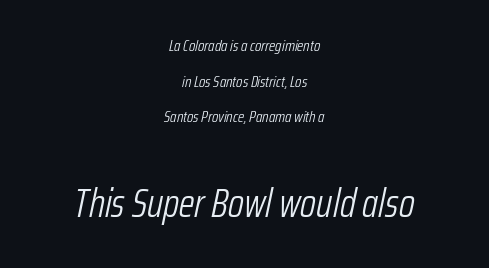
{"italic": "yes", "lean": "right", "slant_degrees": 12, "bold": "no", "weight": "light", "width": "condensed", "stroke_contrast": "low", "x_height": "medium", "monospaced": "no", "underline": "no", "align": "center", "line_spacing": "loose", "line_spacing_ratio": 2.23, "letter_spacing": "normal", "letter_spacing_em": 0.0, "larger_block": "second", "size_ratio": 2.5, "glyph_px": 40}
